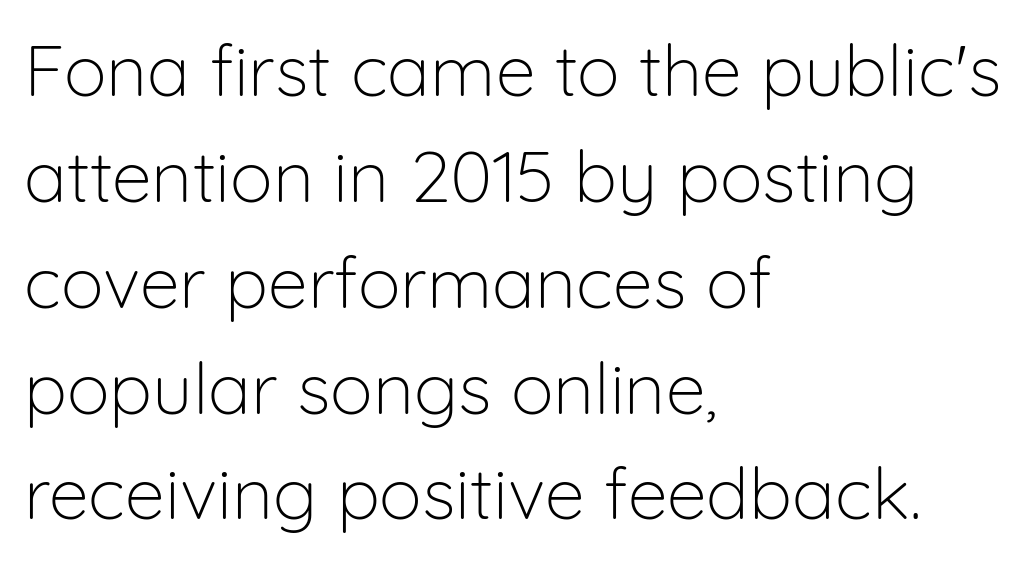
{"serif": "no", "italic": "no", "bold": "no", "weight": "light", "width": "normal", "stroke_contrast": "low", "x_height": "medium", "monospaced": "no", "underline": "no", "align": "left", "line_spacing": "normal", "line_spacing_ratio": 1.47, "letter_spacing": "normal", "letter_spacing_em": 0.0, "glyph_px": 72}
